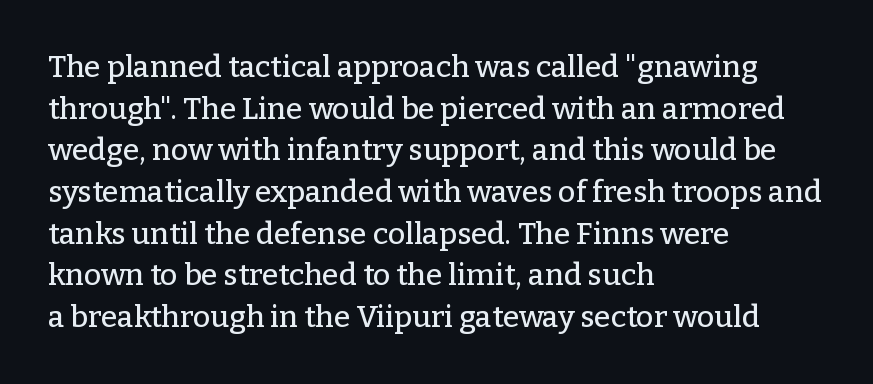
{"serif": "yes", "italic": "no", "width": "normal", "stroke_contrast": "low", "x_height": "medium", "monospaced": "no", "underline": "no", "align": "left", "line_spacing": "normal", "line_spacing_ratio": 1.39, "letter_spacing": "normal", "letter_spacing_em": 0.0, "glyph_px": 30}
